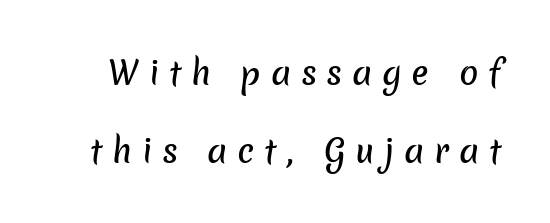
The image shows 32 px sans-serif type; set loose line spacing (2.43x), unusually wide letter spacing (+0.3 em), not underlined; low stroke contrast and a medium x-height.
